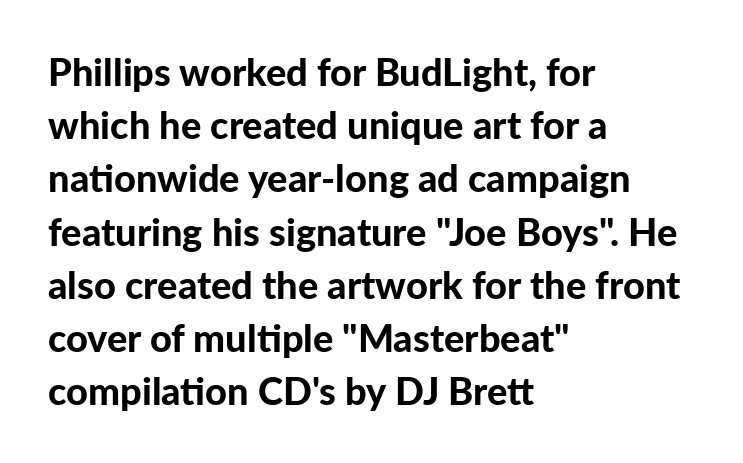
Q: Is the text bold? A: Yes.
Q: Is the text italic (slanted)? A: No, it is upright.
Q: Is the typeface a serif or a sans-serif typeface? A: Sans-serif.
Q: Is the text underlined? A: No.
Q: How is the paragraph aligned? A: Left-aligned.
Q: Is the spacing between letters normal or unusually wide? A: Normal.
Q: Is the spacing between lines tight, normal or loose? A: Normal.
Q: Width (condensed, normal, or wide)? A: Normal.
Q: Stroke contrast? A: Low.
Q: x-height? A: Medium.
Q: Monospaced? A: No.
